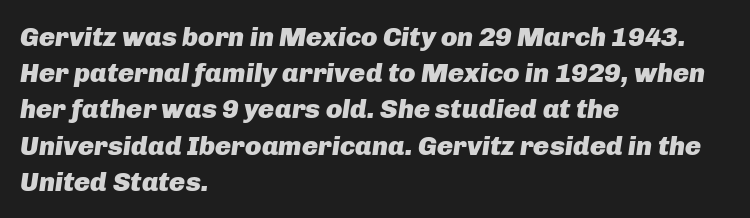
{"italic": "yes", "lean": "right", "slant_degrees": 8, "bold": "yes", "underline": "no", "align": "left", "line_spacing": "normal", "line_spacing_ratio": 1.34, "letter_spacing": "normal", "letter_spacing_em": 0.0, "glyph_px": 27}
